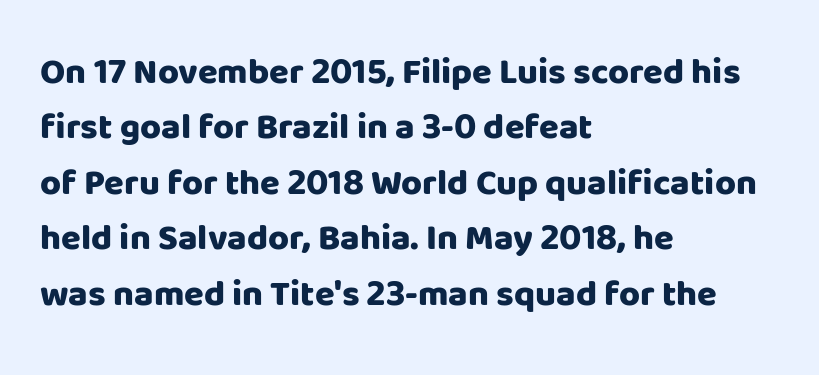
{"serif": "no", "italic": "no", "bold": "yes", "weight": "heavy", "width": "normal", "stroke_contrast": "low", "x_height": "large", "monospaced": "no", "underline": "no", "align": "left", "line_spacing": "normal", "line_spacing_ratio": 1.54, "letter_spacing": "normal", "letter_spacing_em": 0.0, "glyph_px": 36}
